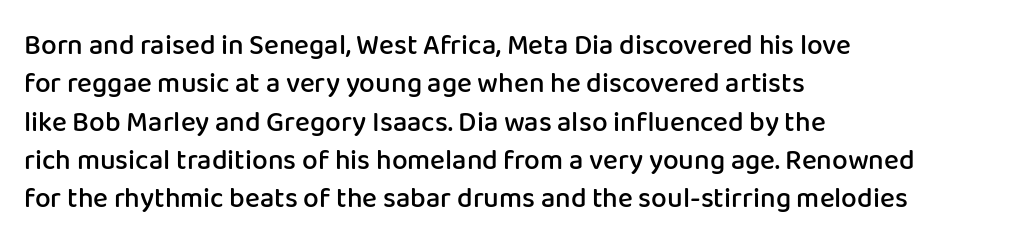
{"serif": "no", "italic": "no", "bold": "semi", "weight": "semibold", "width": "normal", "stroke_contrast": "low", "x_height": "medium", "monospaced": "no", "underline": "no", "align": "left", "line_spacing": "normal", "line_spacing_ratio": 1.37, "letter_spacing": "normal", "letter_spacing_em": 0.0, "glyph_px": 28}
